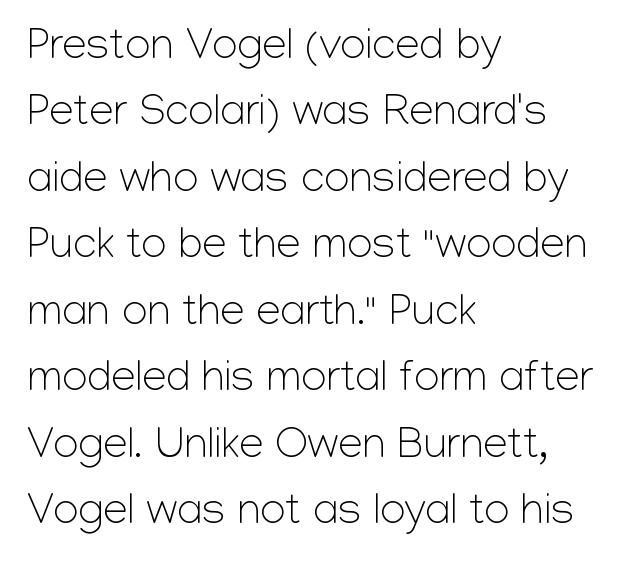
Q: Is the text bold? A: No.
Q: Is the text italic (slanted)? A: No, it is upright.
Q: Is the typeface a serif or a sans-serif typeface? A: Sans-serif.
Q: Is the text underlined? A: No.
Q: How is the paragraph aligned? A: Left-aligned.
Q: Is the spacing between letters normal or unusually wide? A: Normal.
Q: Is the spacing between lines tight, normal or loose? A: Normal.
Q: Width (condensed, normal, or wide)? A: Normal.
Q: Stroke contrast? A: Low.
Q: x-height? A: Medium.
Q: Monospaced? A: No.
